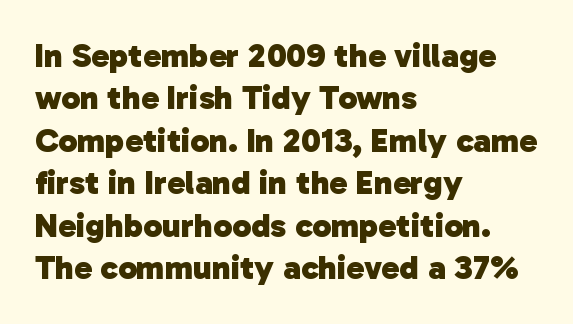
The face used here is proportionally spaced, like ordinary book or web type. The rendering shows plain stroke endings on the letterforms — a sans-serif design. How would I describe the line gaps? Plain and ordinary. Descender tails drop into unmarked territory. The glyphs have the mass of a bold cut. You could call the tracking neutral — neither tight nor loose.
